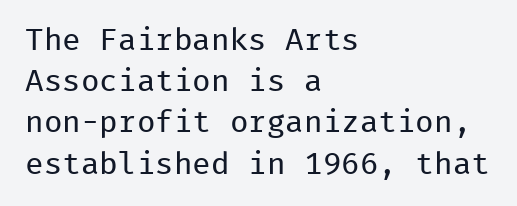
The image shows 31 px regular-weight sans-serif type, upright, monospaced; set left-aligned, normal line spacing (1.33x), normal letter spacing, not underlined; low stroke contrast and a medium x-height.
